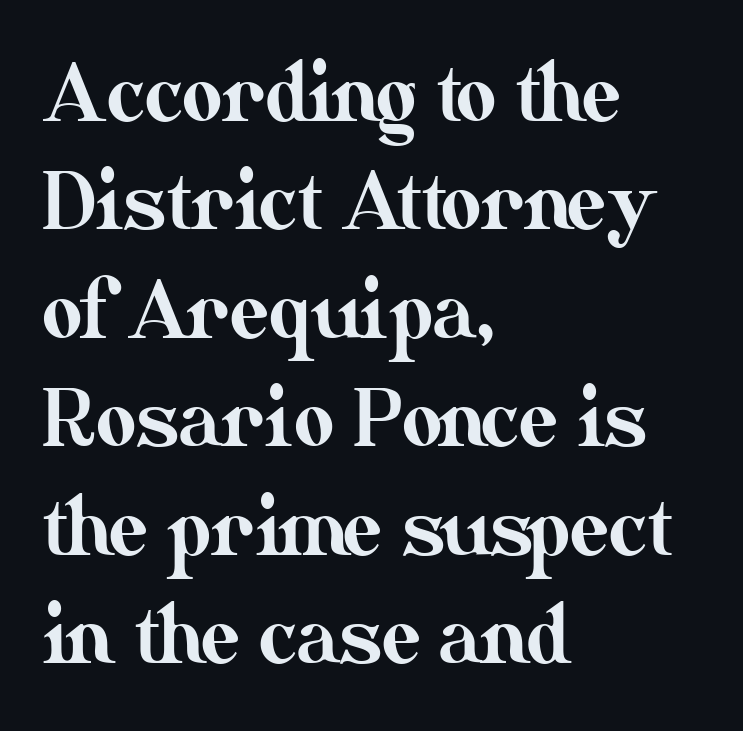
Is there any slant? The stems are plumb. In CSS terms this would be text-align: left. These lines keep a tight, regular rhythm from letter to letter. The block of text has a typical density, with ordinary space between rows. Decoration check: the copy has no underline.
